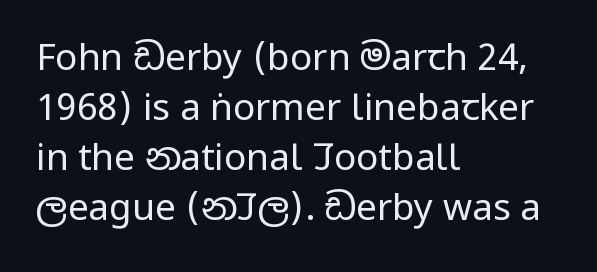
{"serif": "no", "italic": "no", "bold": "no", "weight": "regular", "width": "condensed", "stroke_contrast": "low", "x_height": "large", "monospaced": "no", "underline": "no", "align": "left", "line_spacing": "normal", "line_spacing_ratio": 1.35, "letter_spacing": "normal", "letter_spacing_em": 0.0, "glyph_px": 37}
